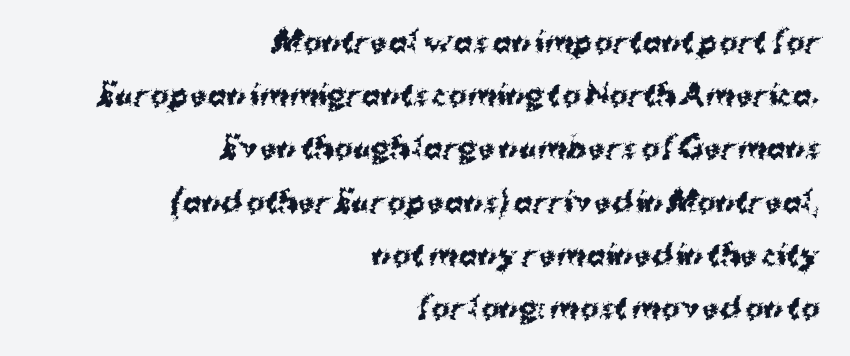
Vertical spacing — loose. How heavy is the stroke? Heavy — this is a bold. Nobody touched the tracking dial on this one. The lines in this sample share a right terminus and differ only in where they begin. Honestly, there is no underline to notice here at all.
